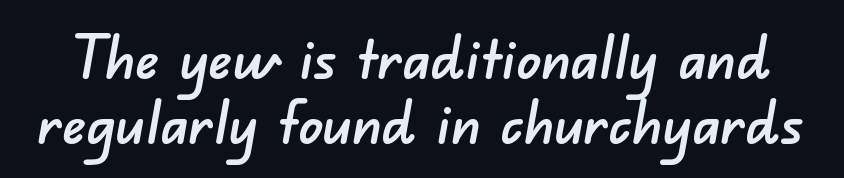
Q: Is the typeface a serif or a sans-serif typeface? A: Sans-serif.
Q: Is the text underlined? A: No.
Q: Is the spacing between letters normal or unusually wide? A: Normal.
Q: Is the spacing between lines tight, normal or loose? A: Tight.
Q: Width (condensed, normal, or wide)? A: Normal.
Q: Stroke contrast? A: Low.
Q: x-height? A: Small.
Q: Monospaced? A: No.
